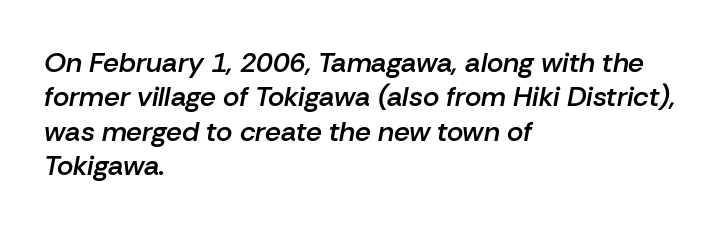
Q: Is the text bold? A: Semi-bold.
Q: Is the text italic (slanted)? A: Yes, it leans right by about 10 degrees.
Q: Is the text underlined? A: No.
Q: How is the paragraph aligned? A: Left-aligned.
Q: Is the spacing between letters normal or unusually wide? A: Normal.
Q: Width (condensed, normal, or wide)? A: Normal.
Q: Stroke contrast? A: Low.
Q: x-height? A: Medium.
Q: Monospaced? A: No.
